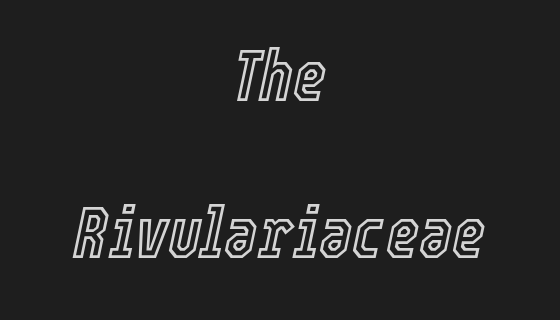
The image shows 72 px condensed type, italic (leaning right); set centered, loose line spacing (2.18x), normal letter spacing, not underlined; a medium x-height.
